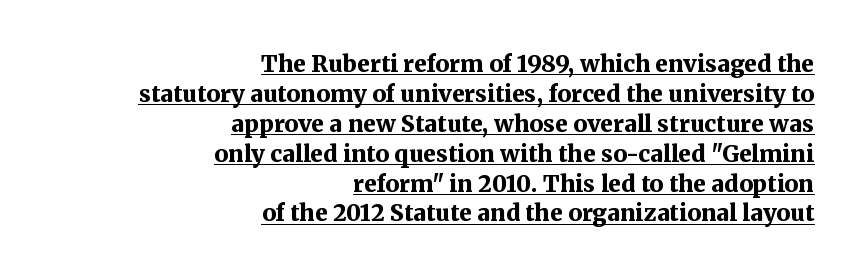
The image shows 23 px bold type, upright; set right-aligned, normal line spacing (1.3x), normal letter spacing, underlined.
